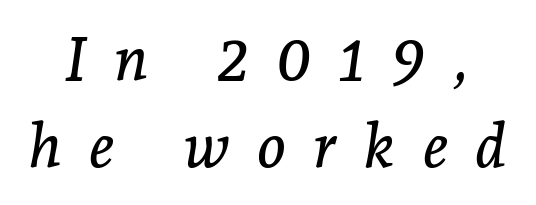
The image shows 61 px serif type, italic (leaning right); set normal line spacing (1.43x), unusually wide letter spacing (+0.45 em), not underlined; low stroke contrast and a medium x-height.
